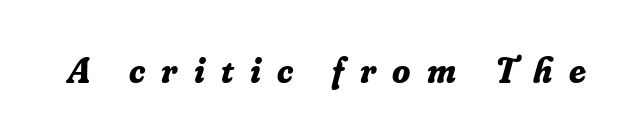
The image shows 37 px bold serif type, italic (leaning right); set unusually wide letter spacing (+0.44 em), not underlined; low stroke contrast and a small x-height.
